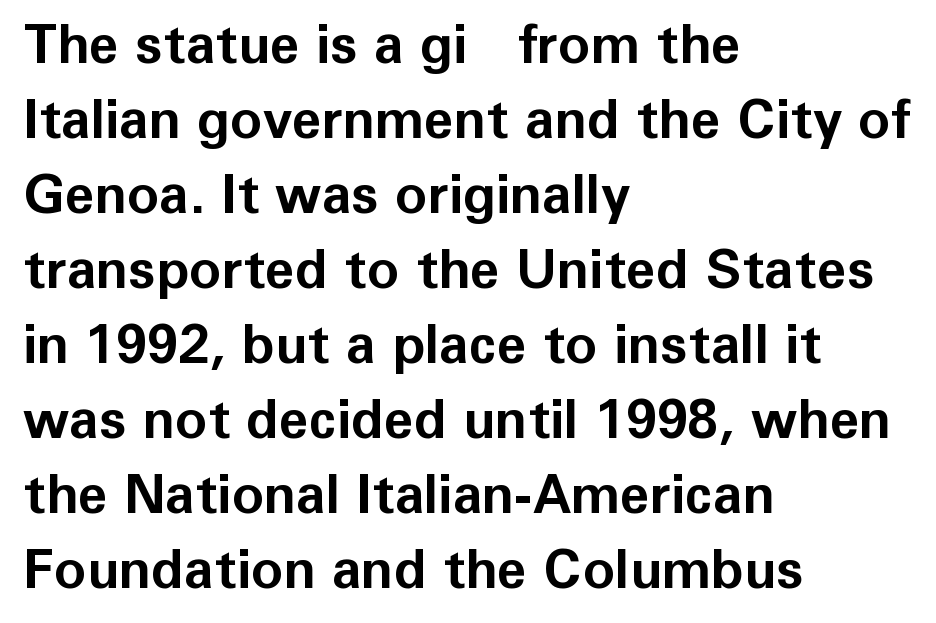
Q: Is the text bold? A: Yes.
Q: Is the text italic (slanted)? A: No, it is upright.
Q: Is the typeface a serif or a sans-serif typeface? A: Sans-serif.
Q: Is the text underlined? A: No.
Q: How is the paragraph aligned? A: Left-aligned.
Q: Is the spacing between letters normal or unusually wide? A: Normal.
Q: Is the spacing between lines tight, normal or loose? A: Normal.
Q: Width (condensed, normal, or wide)? A: Normal.
Q: Stroke contrast? A: Low.
Q: x-height? A: Medium.
Q: Monospaced? A: No.
